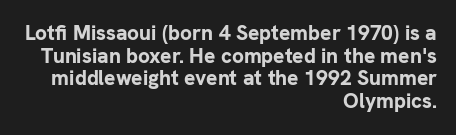
{"italic": "no", "bold": "yes", "underline": "no", "align": "right", "line_spacing": "tight", "line_spacing_ratio": 1.08, "letter_spacing": "normal", "letter_spacing_em": 0.0, "glyph_px": 21}
